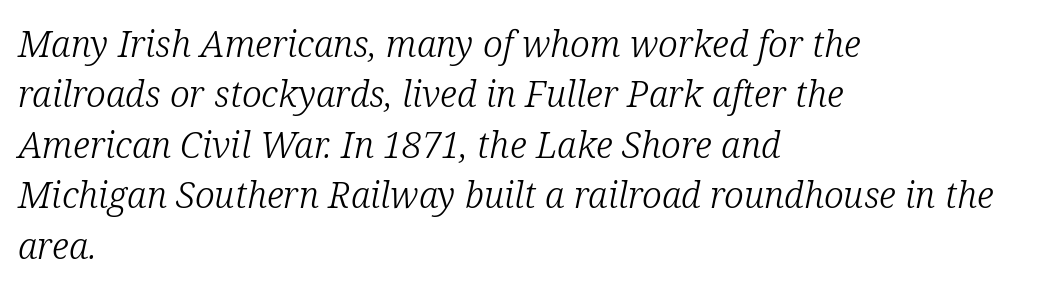
{"serif": "yes", "italic": "yes", "lean": "right", "slant_degrees": 12, "bold": "no", "weight": "light", "width": "normal", "stroke_contrast": "low", "x_height": "medium", "monospaced": "no", "underline": "no", "align": "left", "line_spacing": "normal", "line_spacing_ratio": 1.4, "letter_spacing": "normal", "letter_spacing_em": 0.0, "glyph_px": 36}
